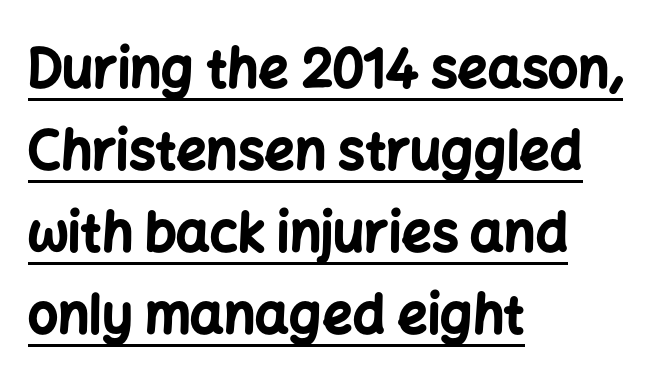
This sample uses an upright cut, with every glyph sitting square on the baseline. The passage shown stacks its lines at a standard gap. All the whitespace from short lines collects on the right. The letters advance in unequal steps, a hallmark of proportional type. Set as a true bold cut, around the 700 mark. The passage shown is typeset with a sans-serif family.
